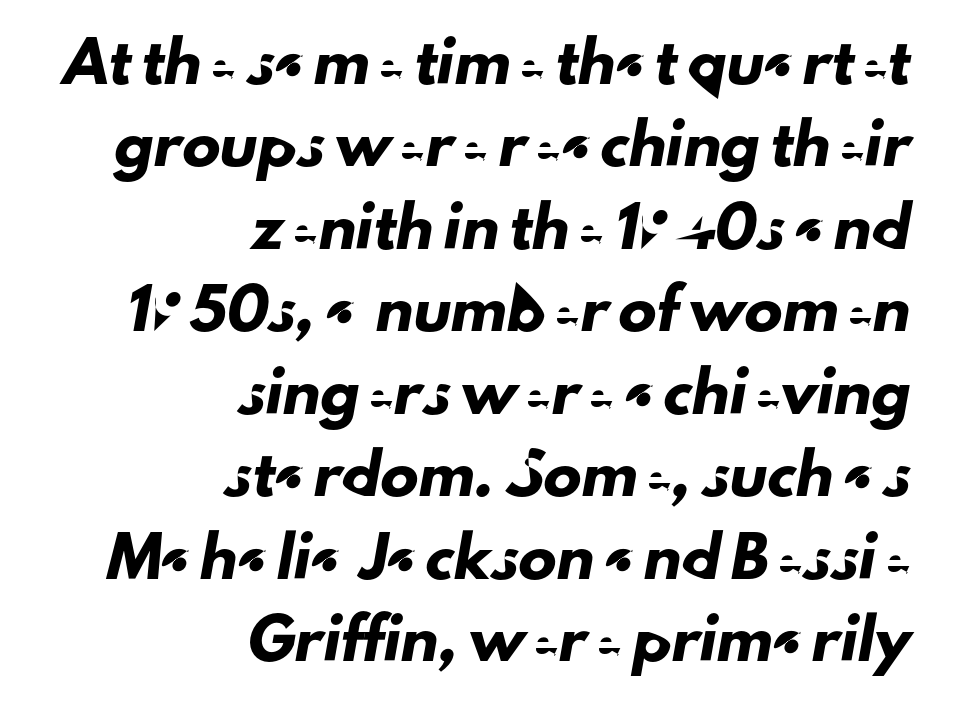
The image shows 38 px sans-serif type; set right-aligned, loose line spacing (2.17x), normal letter spacing, not underlined; low stroke contrast and a small x-height.
